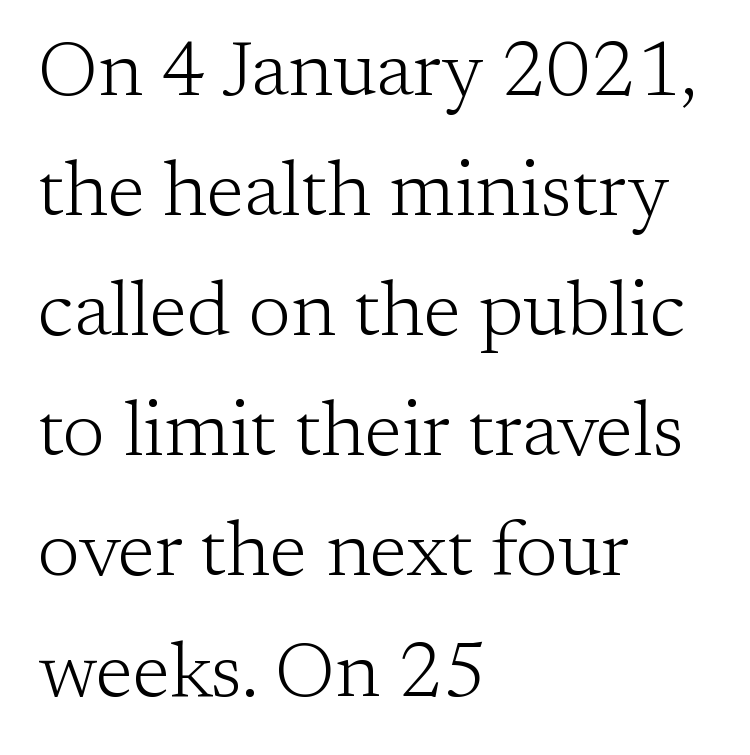
The image shows 77 px light serif type, upright; set left-aligned, normal line spacing (1.56x), normal letter spacing, not underlined; low stroke contrast and a medium x-height.
